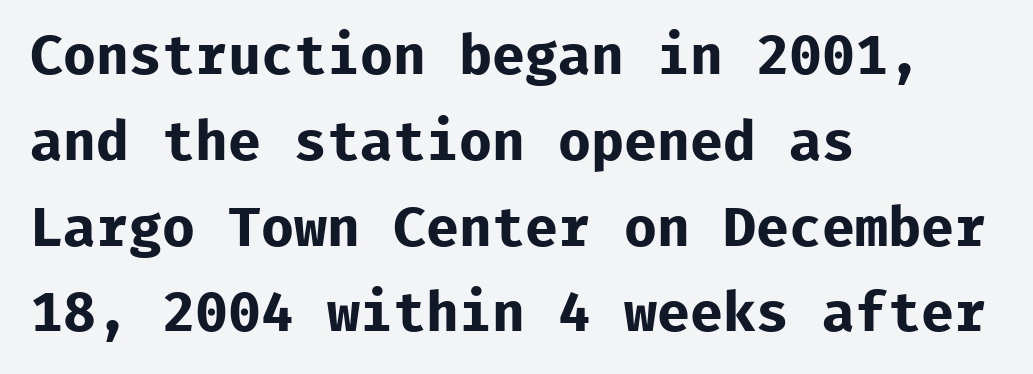
The image shows 55 px bold sans-serif type, upright, monospaced; set left-aligned, normal line spacing (1.56x), normal letter spacing, not underlined; low stroke contrast and a medium x-height.
